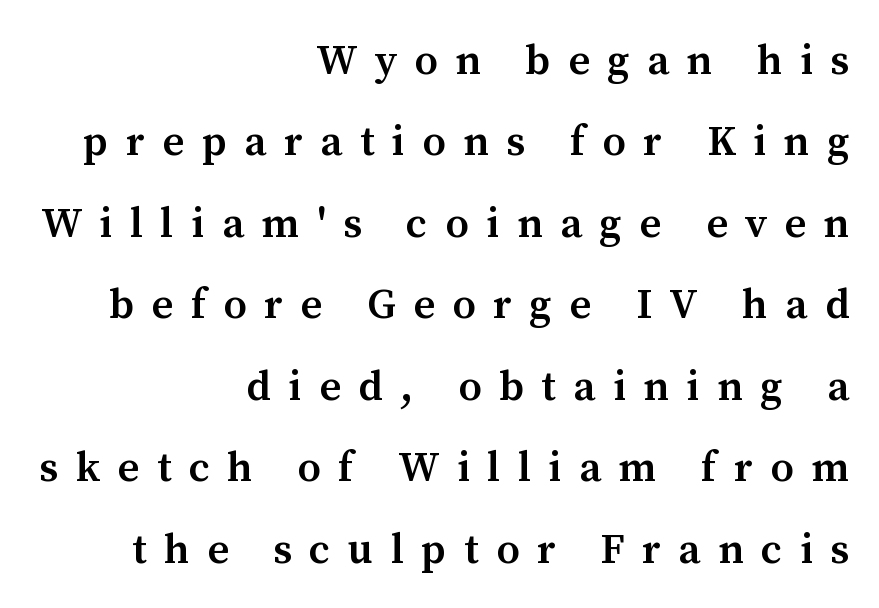
Every row of glyphs terminates at an identical x-position on the right. Words appear elongated and porous because spacing is wide. Rendered with straight, roman letterforms. Semibold letterforms, between regular and bold. Plain, unruled lines of type. Rows of type keep a wide berth in the vertical direction.
